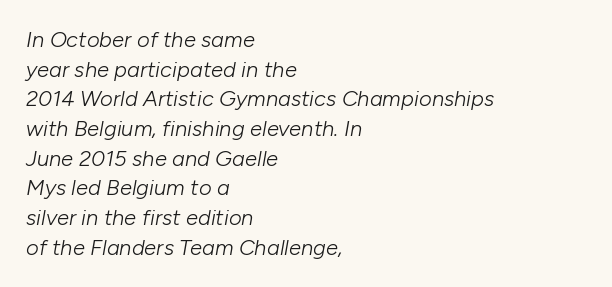
Q: Is the text bold? A: No.
Q: Is the text italic (slanted)? A: Yes, it leans right by about 10 degrees.
Q: Is the text underlined? A: No.
Q: How is the paragraph aligned? A: Left-aligned.
Q: Is the spacing between letters normal or unusually wide? A: Normal.
Q: Is the spacing between lines tight, normal or loose? A: Normal.
